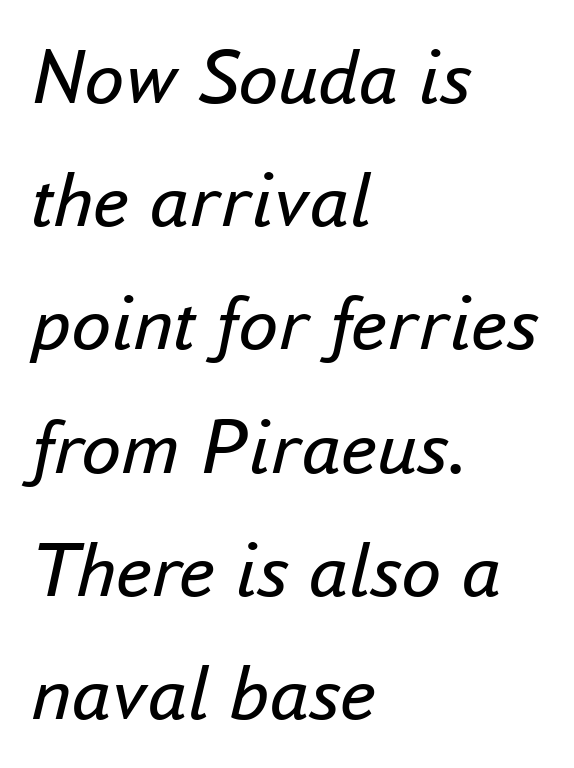
The image shows 80 px regular-weight type, italic (leaning right); set left-aligned, normal line spacing (1.54x), normal letter spacing, not underlined; low stroke contrast and a small x-height.
